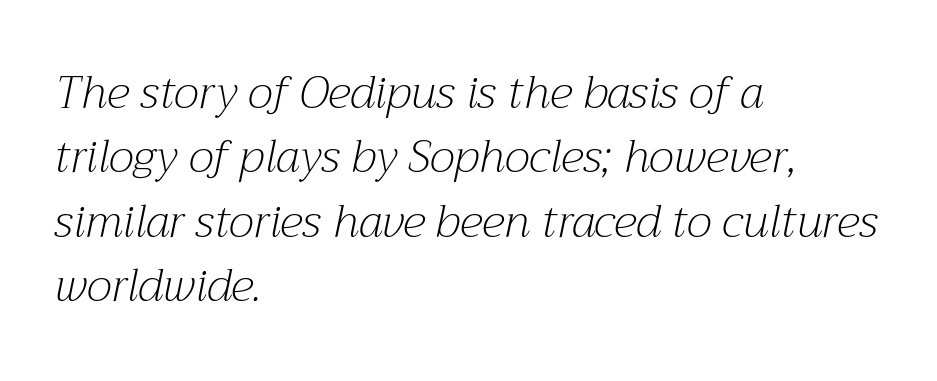
Q: Is the text bold? A: No.
Q: Is the text italic (slanted)? A: Yes, it leans right by about 12 degrees.
Q: Is the typeface a serif or a sans-serif typeface? A: Serif.
Q: Is the text underlined? A: No.
Q: How is the paragraph aligned? A: Left-aligned.
Q: Is the spacing between letters normal or unusually wide? A: Normal.
Q: Is the spacing between lines tight, normal or loose? A: Normal.
Q: Width (condensed, normal, or wide)? A: Normal.
Q: Stroke contrast? A: Medium.
Q: x-height? A: Medium.
Q: Monospaced? A: No.
